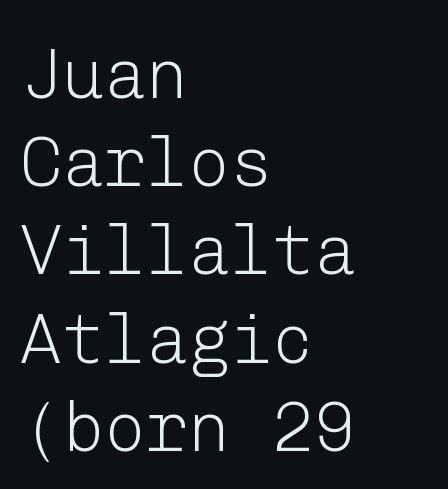
{"serif": "no", "italic": "no", "bold": "no", "weight": "light", "width": "normal", "stroke_contrast": "low", "x_height": "medium", "underline": "no", "align": "left", "line_spacing": "normal", "line_spacing_ratio": 1.26, "letter_spacing": "normal", "letter_spacing_em": 0.0, "glyph_px": 70}
